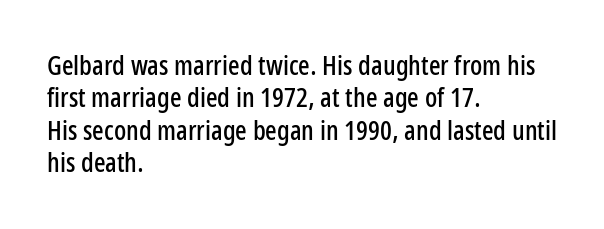
Designer's note — italics off, roman on. The specimen omits any rule beneath the text block's lines. No extra tracking has been applied to these lines. Each line starts at the same left margin while the right side varies.
